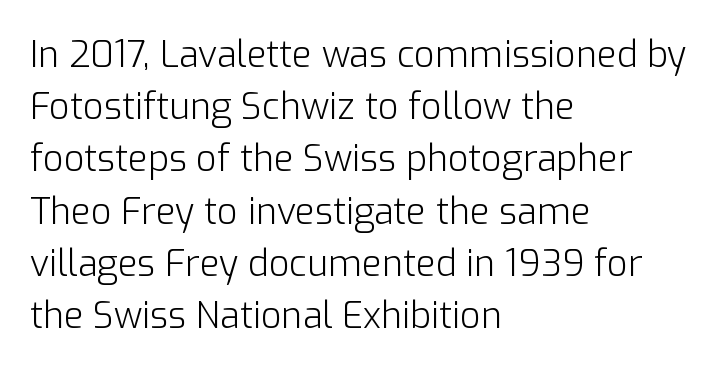
The passage shown is typed in a proportional face where columns would drift. A typesetter would call this leading conventional body-copy spacing. When letters stand straight like this, we call the style roman or upright. Decoration check: the copy has no underline.
